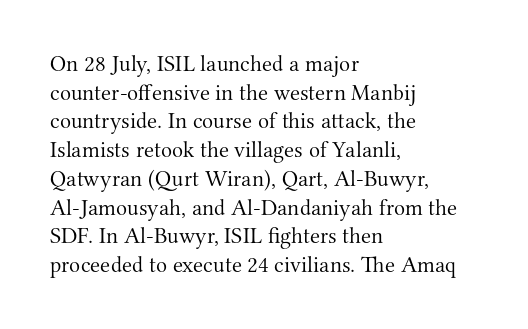
{"italic": "no", "bold": "no", "underline": "no", "align": "left", "line_spacing": "normal", "line_spacing_ratio": 1.25, "letter_spacing": "normal", "letter_spacing_em": 0.0, "glyph_px": 23}
